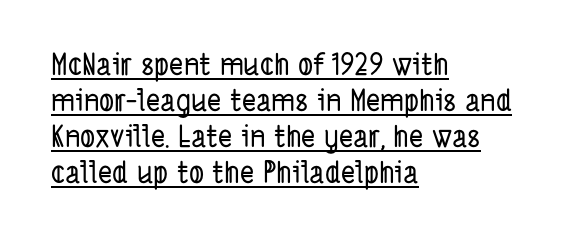
The image shows 30 px condensed sans-serif type; set left-aligned, line spacing 1.2x, normal letter spacing, underlined; low stroke contrast and a medium x-height.
